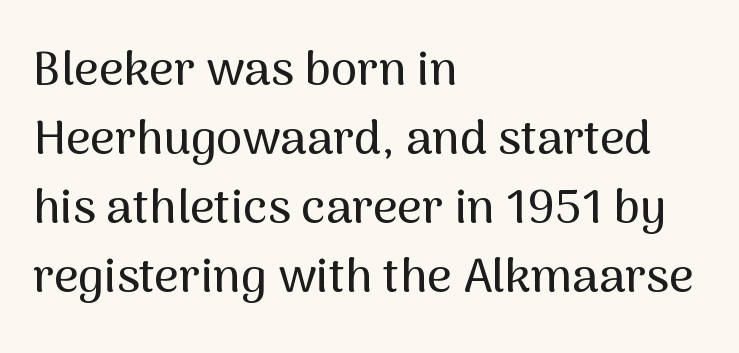
Varying glyph widths throughout — classic text-font behaviour. The baseline area is clear. Normally led — the rows are evenly, conventionally spaced. The typeface chosen for these lines omits serifs.
